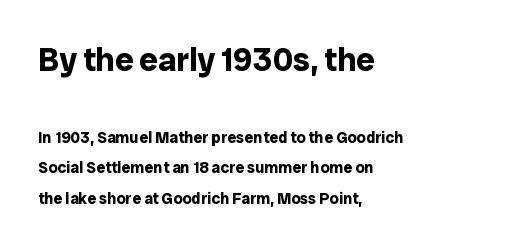
Q: Is the text bold? A: Yes.
Q: Is the text italic (slanted)? A: No, it is upright.
Q: Is the typeface a serif or a sans-serif typeface? A: Sans-serif.
Q: Is the text underlined? A: No.
Q: How is the paragraph aligned? A: Left-aligned.
Q: Is the spacing between letters normal or unusually wide? A: Normal.
Q: Is the spacing between lines tight, normal or loose? A: Loose.
Q: Which block of text is set in a larger size, the first (top) or the second (bottom)? A: The first (top) one.
Q: Width (condensed, normal, or wide)? A: Normal.
Q: Stroke contrast? A: Low.
Q: x-height? A: Medium.
Q: Monospaced? A: No.
